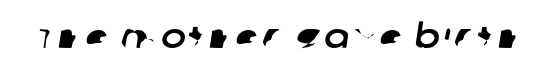
Q: Is the typeface a serif or a sans-serif typeface? A: Sans-serif.
Q: Is the text underlined? A: No.
Q: Width (condensed, normal, or wide)? A: Normal.
Q: Stroke contrast? A: Low.
Q: x-height? A: Large.
Q: Monospaced? A: No.
